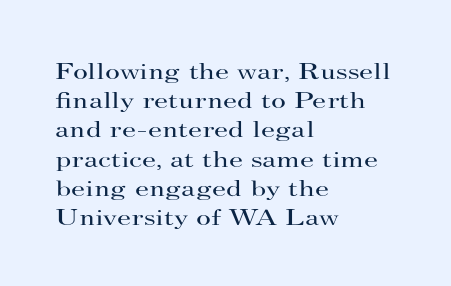
Q: Is the text bold? A: No.
Q: Is the text italic (slanted)? A: No, it is upright.
Q: Is the text underlined? A: No.
Q: How is the paragraph aligned? A: Left-aligned.
Q: Is the spacing between letters normal or unusually wide? A: Normal.
Q: Is the spacing between lines tight, normal or loose? A: Normal.
